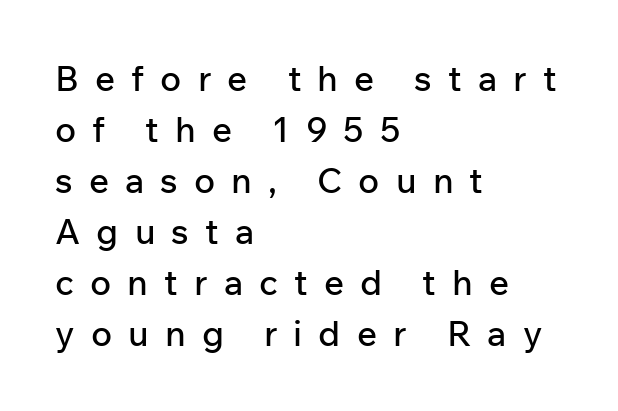
The image shows 35 px sans-serif type, upright; set left-aligned, normal line spacing (1.46x), unusually wide letter spacing (+0.46 em), not underlined; low stroke contrast and a medium x-height.
